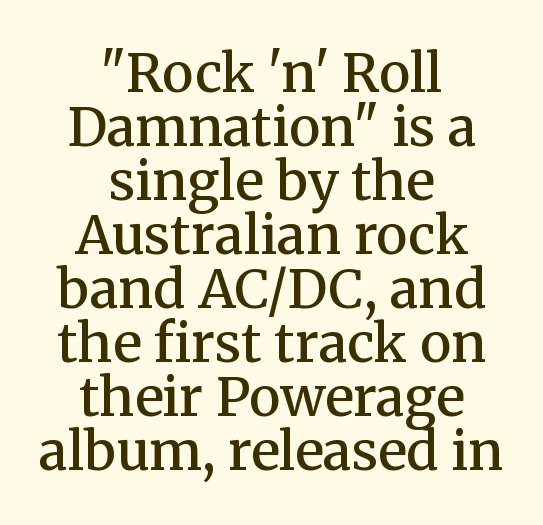
The image shows 53 px semibold serif type, upright; set centered, tight line spacing (1.02x), normal letter spacing, not underlined; medium stroke contrast and a medium x-height.
